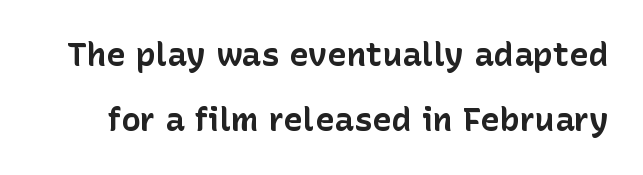
Regarding serifs, this sample does without them. Chunky letters — that's bold for sure. In terms of leading, this rendering errs on the spacious side. The lettering stays uniformly vertical, giving the passage a roman look. The type is set solid horizontally, with unmodified tracking.
